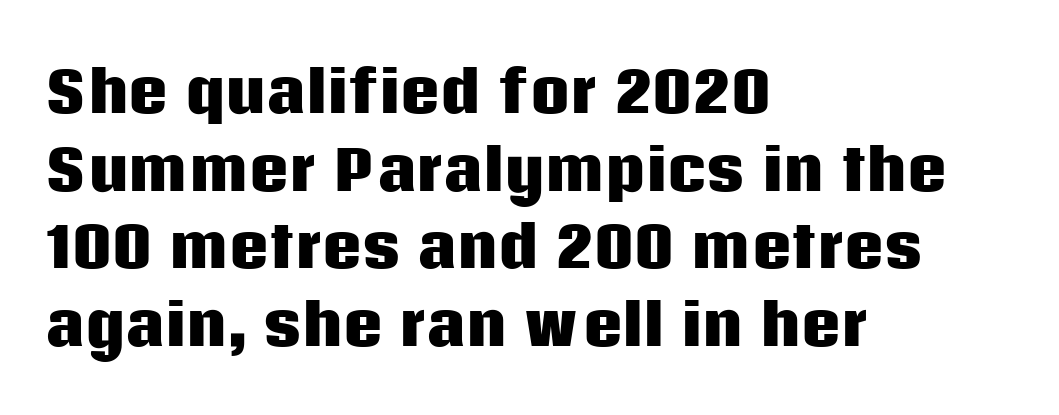
The passage shown is typeset with a sans-serif family. Descenders hang freely into open space. The rows are spaced the way most documents space them. The tracking reads as untouched default to a designer's eye. The text block is weighted toward the left margin, trailing off unevenly rightward.
